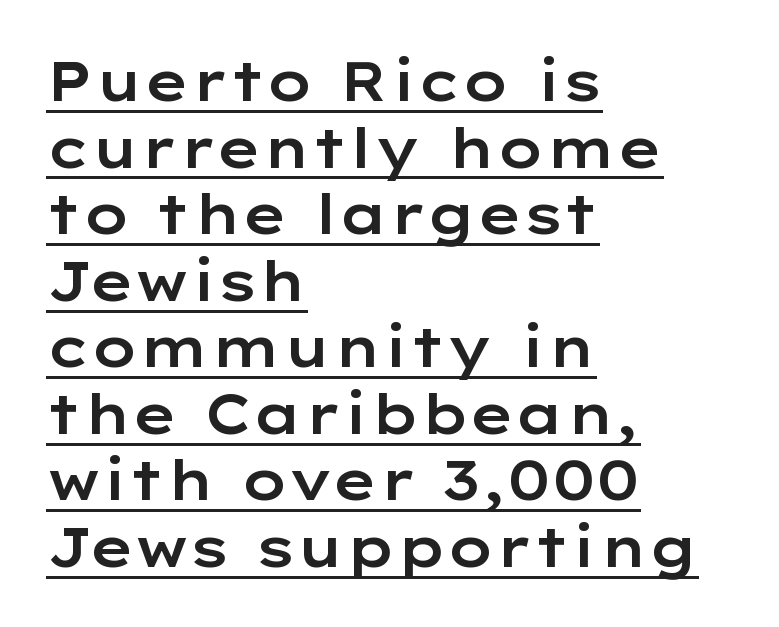
Q: Is the text italic (slanted)? A: No, it is upright.
Q: Is the typeface a serif or a sans-serif typeface? A: Sans-serif.
Q: Is the text underlined? A: Yes.
Q: How is the paragraph aligned? A: Left-aligned.
Q: Is the spacing between letters normal or unusually wide? A: Normal.
Q: Width (condensed, normal, or wide)? A: Wide.
Q: Stroke contrast? A: Low.
Q: x-height? A: Medium.
Q: Monospaced? A: No.
